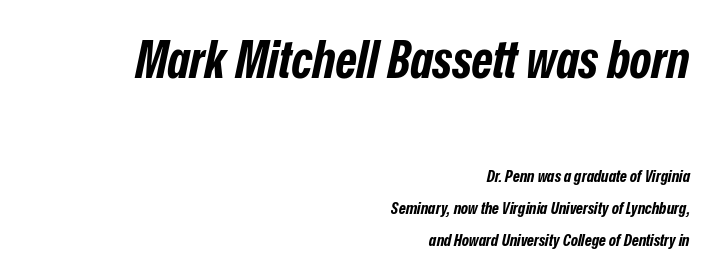
{"italic": "yes", "lean": "right", "slant_degrees": 12, "bold": "yes", "weight": "bold", "width": "condensed", "stroke_contrast": "low", "x_height": "medium", "monospaced": "no", "underline": "no", "align": "right", "line_spacing_ratio": 1.86, "letter_spacing": "normal", "letter_spacing_em": 0.0, "larger_block": "first", "size_ratio": 3.06, "glyph_px": 52}
